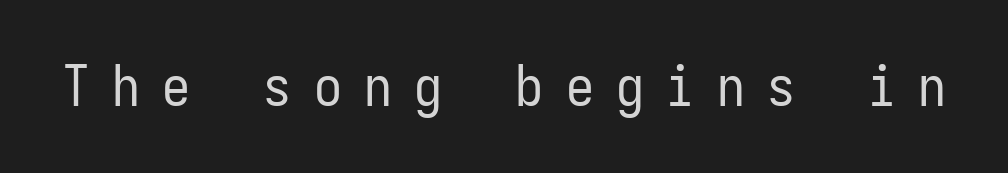
The image shows 56 px regular-weight, condensed sans-serif type, upright, monospaced; set unusually wide letter spacing (+0.4 em), not underlined; low stroke contrast and a medium x-height.
